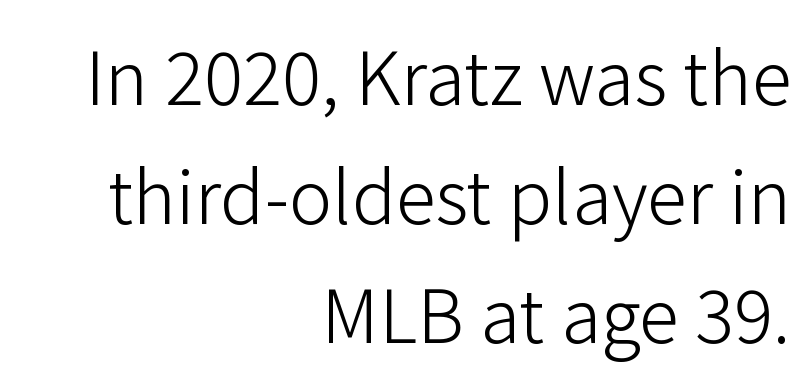
Q: Is the text bold? A: No.
Q: Is the text italic (slanted)? A: No, it is upright.
Q: Is the typeface a serif or a sans-serif typeface? A: Sans-serif.
Q: Is the text underlined? A: No.
Q: How is the paragraph aligned? A: Right-aligned.
Q: Is the spacing between letters normal or unusually wide? A: Normal.
Q: Is the spacing between lines tight, normal or loose? A: Normal.
Q: Width (condensed, normal, or wide)? A: Normal.
Q: Stroke contrast? A: Low.
Q: x-height? A: Medium.
Q: Monospaced? A: No.
